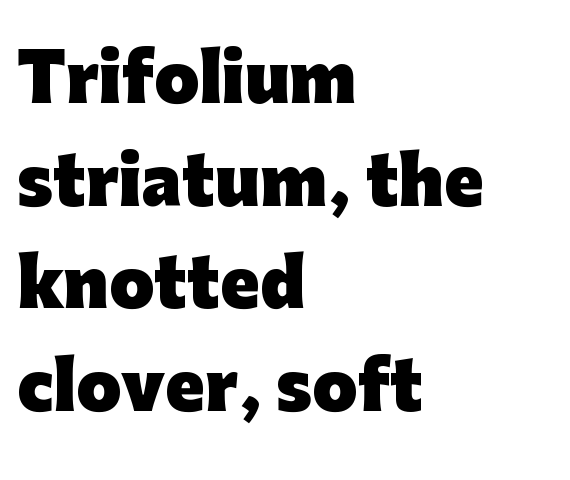
It's the straight-up-and-down kind of type. What stands out about the letter spacing? Nothing — it is the standard amount. The baseline area is clear. Students, observe: this is what conventionally led text looks like. A dark, heavy texture on the line: the type is bold.
